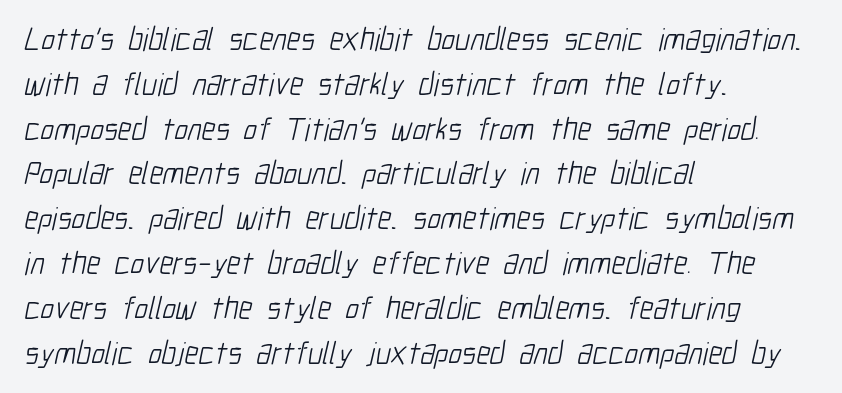
Q: Is the text bold? A: No.
Q: Is the typeface a serif or a sans-serif typeface? A: Sans-serif.
Q: Is the text underlined? A: No.
Q: How is the paragraph aligned? A: Left-aligned.
Q: Is the spacing between letters normal or unusually wide? A: Normal.
Q: Is the spacing between lines tight, normal or loose? A: Normal.
Q: Width (condensed, normal, or wide)? A: Condensed.
Q: Stroke contrast? A: Low.
Q: x-height? A: Medium.
Q: Monospaced? A: No.
